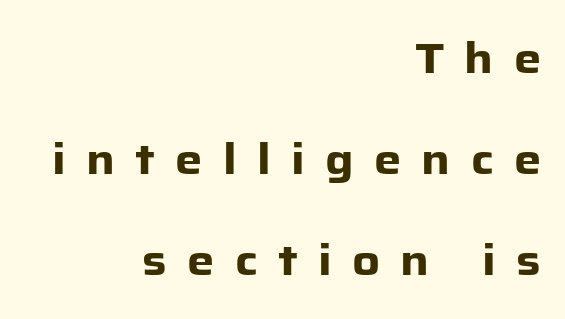
The specimen reads as upright at a glance. The rag falls on the left side of this text block. The passage shown is typed in a proportional face where columns would drift. Strokes here are thick enough to call this a true bold. This rendering features lettering with no underline.
